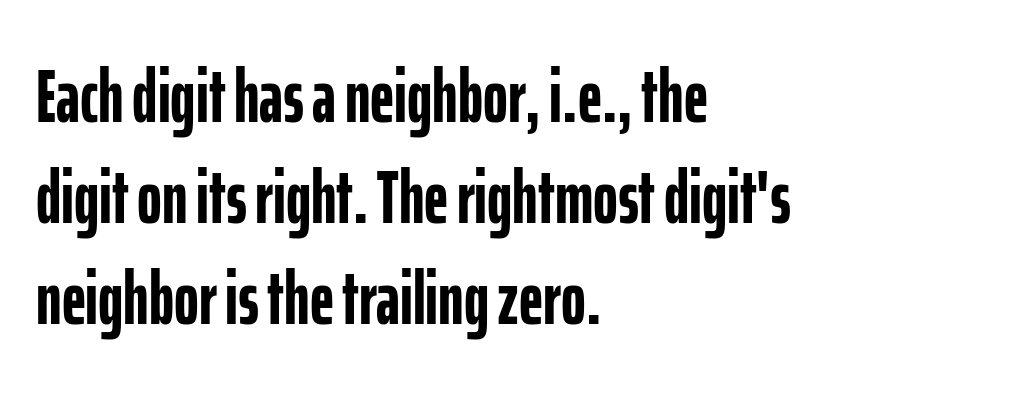
Q: Is the text bold? A: Yes.
Q: Is the text italic (slanted)? A: No, it is upright.
Q: Is the typeface a serif or a sans-serif typeface? A: Sans-serif.
Q: Is the text underlined? A: No.
Q: How is the paragraph aligned? A: Left-aligned.
Q: Is the spacing between letters normal or unusually wide? A: Normal.
Q: Is the spacing between lines tight, normal or loose? A: Normal.
Q: Width (condensed, normal, or wide)? A: Condensed.
Q: Stroke contrast? A: Low.
Q: x-height? A: Medium.
Q: Monospaced? A: No.
